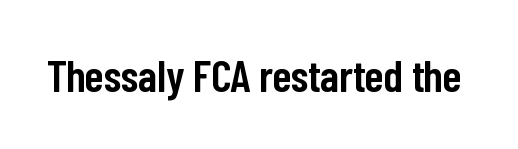
Q: Is the text bold? A: Semi-bold.
Q: Is the text italic (slanted)? A: No, it is upright.
Q: Is the typeface a serif or a sans-serif typeface? A: Sans-serif.
Q: Is the text underlined? A: No.
Q: Is the spacing between letters normal or unusually wide? A: Normal.
Q: Width (condensed, normal, or wide)? A: Condensed.
Q: Stroke contrast? A: Low.
Q: x-height? A: Medium.
Q: Monospaced? A: No.
